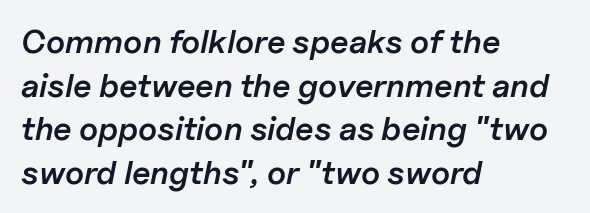
Unmarked baselines from the first word to the last. Weight check: semibold — heavier than regular, not quite bold. Character widths vary here, with narrow letters taking less room than wide ones. Posture: slanted. The rows are spaced the way most documents space them.
